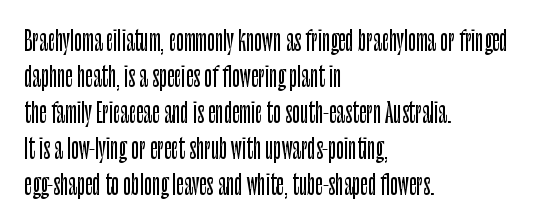
{"italic": "no", "underline": "no", "align": "left", "line_spacing": "normal", "line_spacing_ratio": 1.38, "letter_spacing": "normal", "letter_spacing_em": 0.0, "glyph_px": 26}
